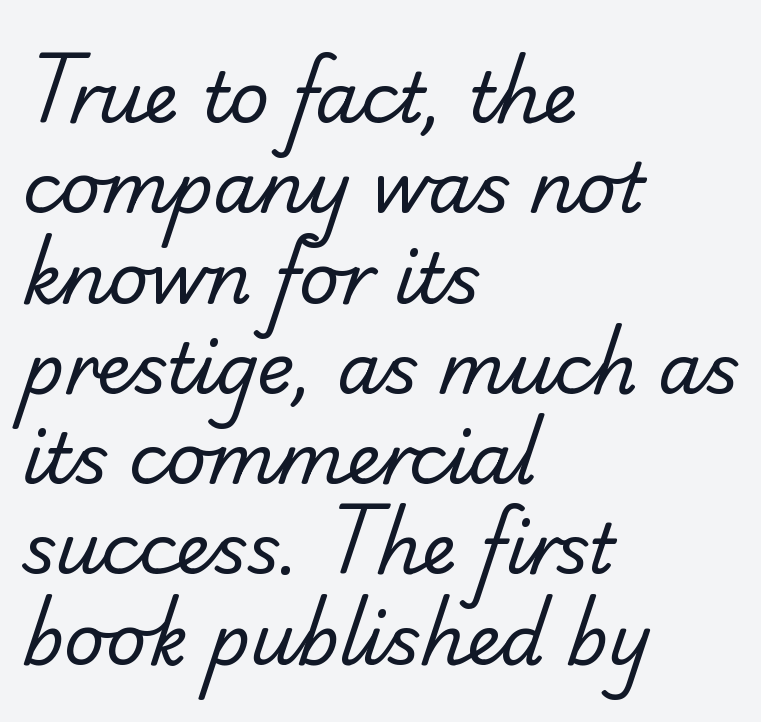
The rendering anchors every line to the left-hand side. I'd call this a sans setting — the letters go barefoot. Do the characters align in a grid? No, the font is proportional. A clean baseline with only descenders dipping below it. Default kerning and tracking; the words read as compact shapes. The lines sit at an ordinary, default distance from one another.
